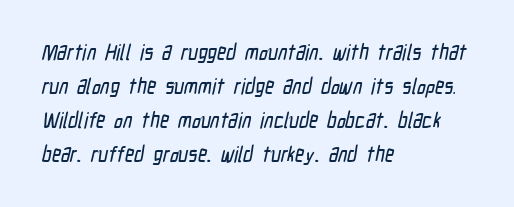
Q: Is the text underlined? A: No.
Q: How is the paragraph aligned? A: Left-aligned.
Q: Is the spacing between letters normal or unusually wide? A: Normal.
Q: Is the spacing between lines tight, normal or loose? A: Normal.
